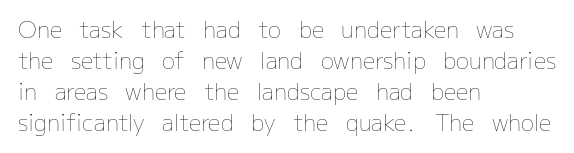
Q: Is the text bold? A: No.
Q: Is the text italic (slanted)? A: No, it is upright.
Q: Is the text underlined? A: No.
Q: How is the paragraph aligned? A: Left-aligned.
Q: Is the spacing between letters normal or unusually wide? A: Normal.
Q: Is the spacing between lines tight, normal or loose? A: Normal.
